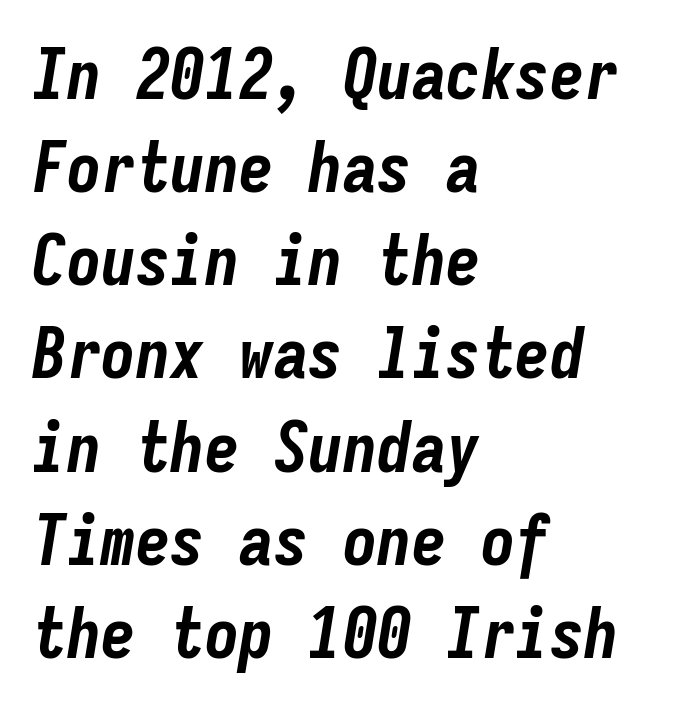
{"italic": "yes", "lean": "right", "slant_degrees": 9, "bold": "yes", "weight": "bold", "width": "condensed", "stroke_contrast": "low", "x_height": "medium", "monospaced": "yes", "underline": "no", "align": "left", "line_spacing": "normal", "line_spacing_ratio": 1.35, "letter_spacing": "normal", "letter_spacing_em": 0.0, "glyph_px": 69}
